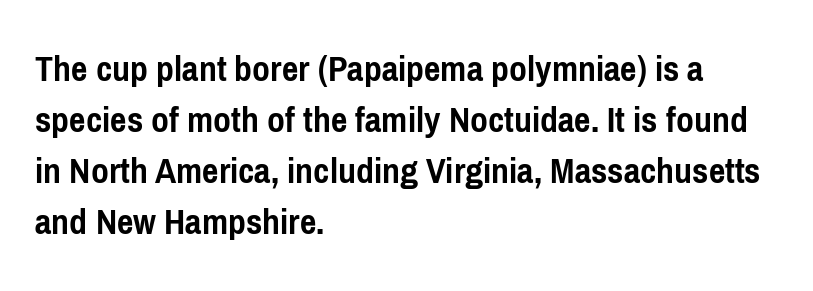
The image shows 39 px semibold, condensed sans-serif type, upright; set left-aligned, normal line spacing (1.31x), normal letter spacing, not underlined; low stroke contrast and a medium x-height.
